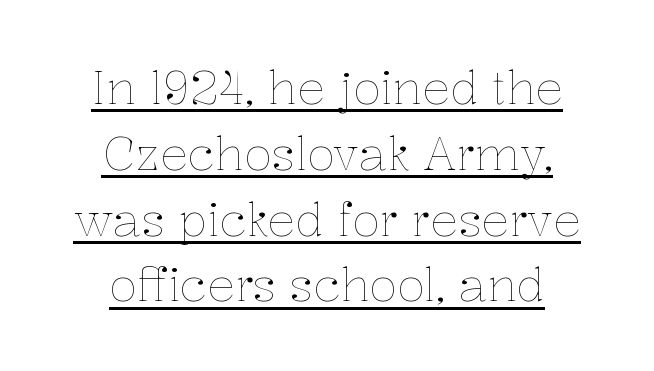
A typesetter would call this zero additional tracking. The typography opts for an upright posture over an oblique one. The rendering uses the underline text-decoration. A centered setting, common on invitations and titles, is used for this passage.
